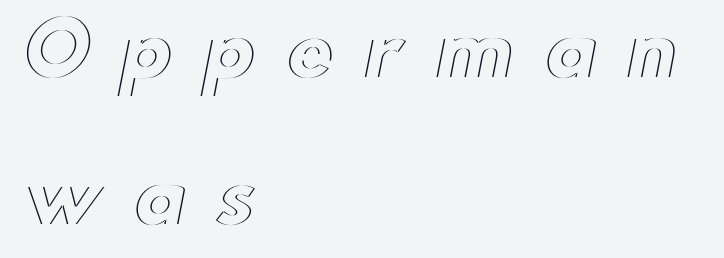
What stands out about the letter spacing? Its width — letters are far apart. Proportional: the letters do not fall into vertical columns. Teacher's note: observe the even left margin — that is flush-left alignment. Beneath every word, the page is bare.
